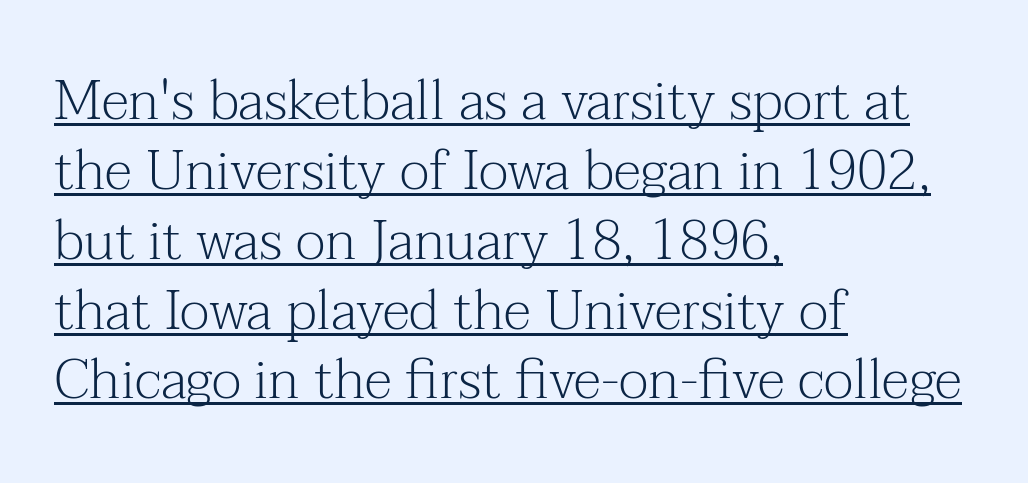
No extra tracking has been applied to these lines. The typesetter chose a ragged-right arrangement here. The font is comparable to plain body text, perhaps lighter. Decoration check: the copy is underlined.
